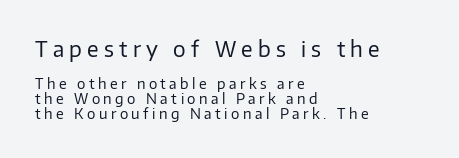
Lines of text with bare space underneath. Rendered with straight, roman letterforms. Reading down the column, the eye jumps only a short way to each next line. The horizontal fit of the characters is loose and conspicuously gappy. Reading down the block, your eye returns to a fixed left position each line.
